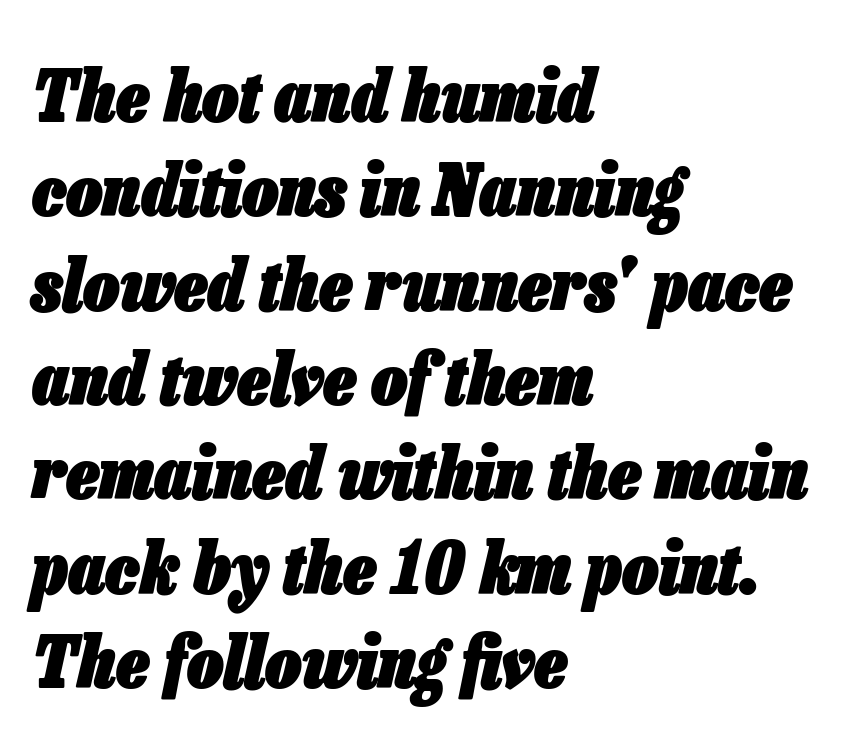
Q: Is the text bold? A: Yes.
Q: Is the text italic (slanted)? A: Yes, it leans right by about 13 degrees.
Q: Is the text underlined? A: No.
Q: How is the paragraph aligned? A: Left-aligned.
Q: Is the spacing between letters normal or unusually wide? A: Normal.
Q: Is the spacing between lines tight, normal or loose? A: Normal.
Q: Width (condensed, normal, or wide)? A: Condensed.
Q: Stroke contrast? A: Low.
Q: x-height? A: Medium.
Q: Monospaced? A: No.
